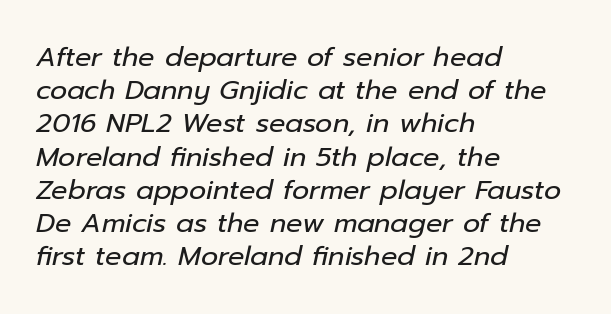
The specimen reads as italic at a glance. How are the letters spaced? Ordinarily, with no added tracking. Compared with a centered layout, this one pins lines to the left instead. Stem width sits at or under what a default text font uses. The words here are not underlined.
